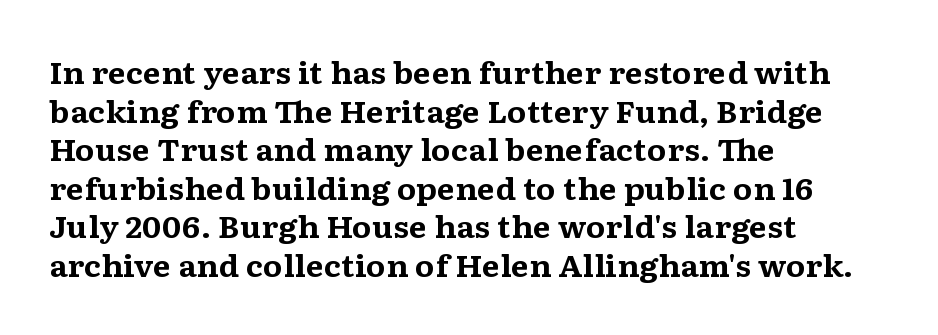
The passage shown is typeset with a serif family. The letterforms sit shoulder to shoulder at normal distance. Posture: upright roman. Baseline-to-baseline distance is the conventional proportion of letter height. All the whitespace from short lines collects on the right.
